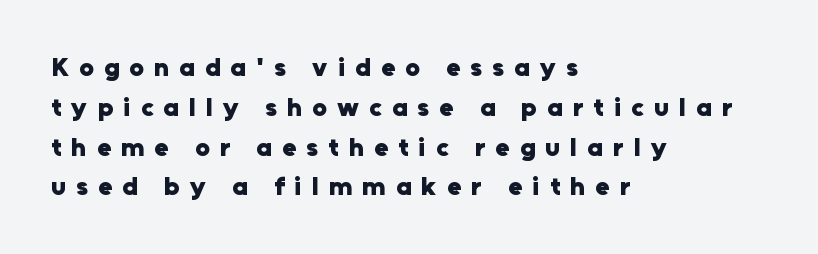
Q: Is the text bold? A: Yes.
Q: Is the text italic (slanted)? A: No, it is upright.
Q: Is the text underlined? A: No.
Q: How is the paragraph aligned? A: Left-aligned.
Q: Is the spacing between letters normal or unusually wide? A: Unusually wide.
Q: Is the spacing between lines tight, normal or loose? A: Normal.
